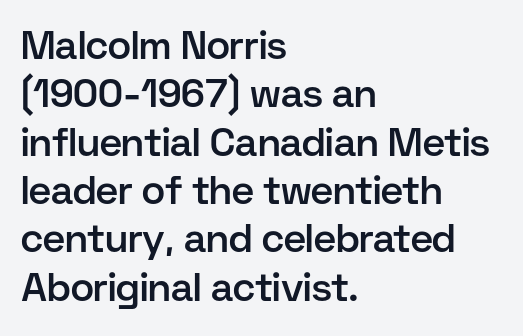
{"serif": "no", "italic": "no", "bold": "semi", "weight": "semibold", "width": "normal", "stroke_contrast": "low", "x_height": "medium", "monospaced": "no", "underline": "no", "align": "left", "line_spacing_ratio": 1.24, "letter_spacing": "normal", "letter_spacing_em": 0.0, "glyph_px": 39}
